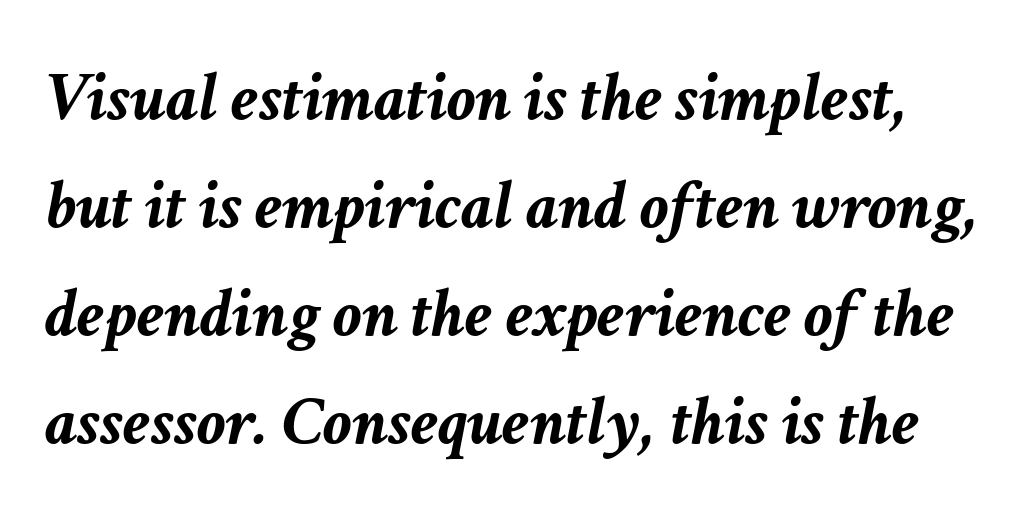
Q: Is the text bold? A: Yes.
Q: Is the text italic (slanted)? A: Yes, it leans right by about 11 degrees.
Q: Is the text underlined? A: No.
Q: Is the spacing between letters normal or unusually wide? A: Normal.
Q: Is the spacing between lines tight, normal or loose? A: Normal.
Q: Width (condensed, normal, or wide)? A: Normal.
Q: Stroke contrast? A: Low.
Q: x-height? A: Medium.
Q: Monospaced? A: No.
